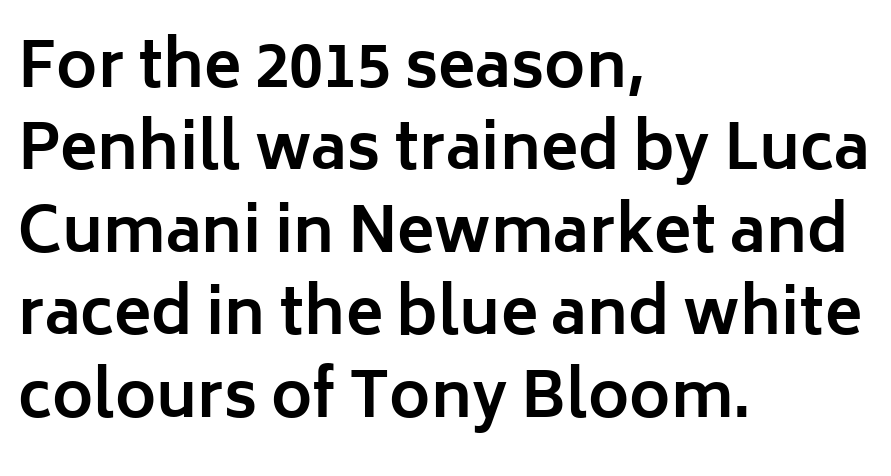
Q: Is the text bold? A: Yes.
Q: Is the text italic (slanted)? A: No, it is upright.
Q: Is the typeface a serif or a sans-serif typeface? A: Sans-serif.
Q: Is the text underlined? A: No.
Q: How is the paragraph aligned? A: Left-aligned.
Q: Is the spacing between letters normal or unusually wide? A: Normal.
Q: Is the spacing between lines tight, normal or loose? A: Normal.
Q: Width (condensed, normal, or wide)? A: Normal.
Q: Stroke contrast? A: Low.
Q: x-height? A: Medium.
Q: Monospaced? A: No.
